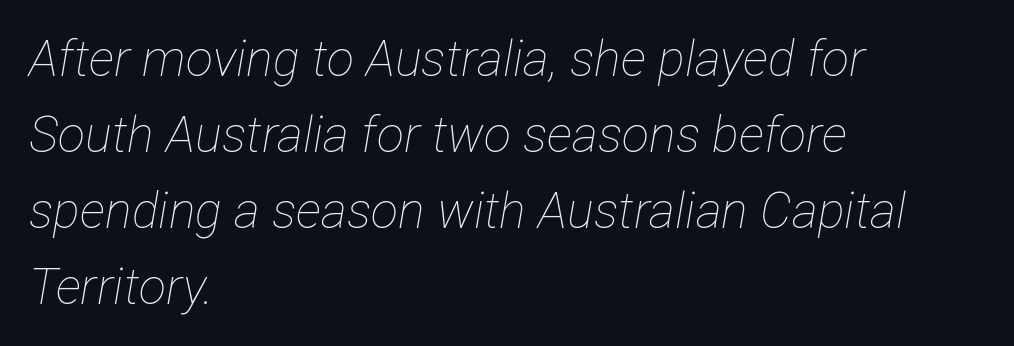
The image shows 50 px thin, condensed type, italic (leaning right); set left-aligned, normal line spacing (1.52x), normal letter spacing, not underlined; low stroke contrast and a medium x-height.
